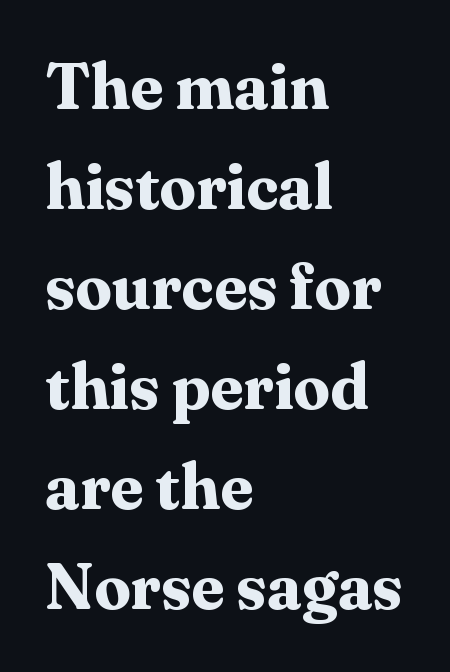
Q: Is the text bold? A: Yes.
Q: Is the text italic (slanted)? A: No, it is upright.
Q: Is the typeface a serif or a sans-serif typeface? A: Serif.
Q: Is the text underlined? A: No.
Q: How is the paragraph aligned? A: Left-aligned.
Q: Is the spacing between letters normal or unusually wide? A: Normal.
Q: Is the spacing between lines tight, normal or loose? A: Normal.
Q: Width (condensed, normal, or wide)? A: Normal.
Q: Stroke contrast? A: Medium.
Q: x-height? A: Medium.
Q: Monospaced? A: No.
